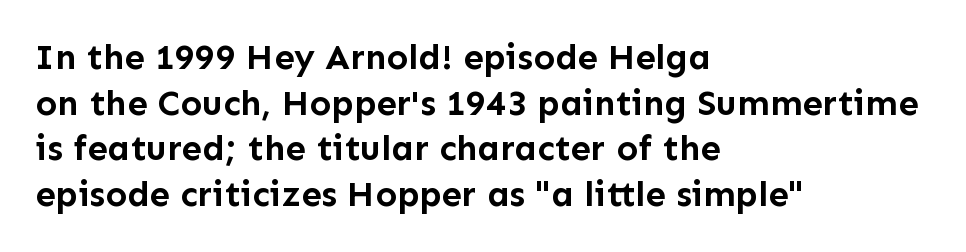
The image shows 36 px semibold sans-serif type, upright; set left-aligned, normal line spacing (1.27x), normal letter spacing, not underlined; low stroke contrast and a medium x-height.
